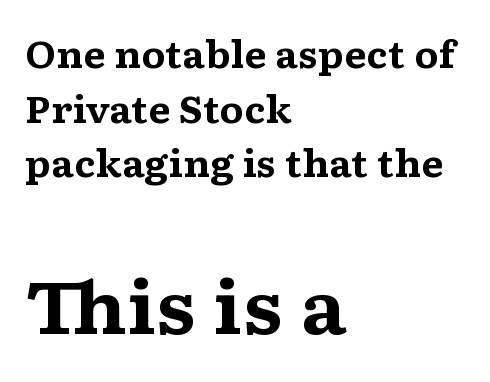
The axis of the letterforms is exactly vertical. A classic flush-left, rag-right setting is used for this passage. The emphasis by scale lands on block number two, below. The designer went with a serif here, giving each stem small feet.
